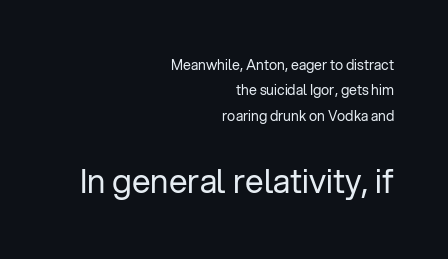
Stroke mass is kept to a normal reading level or below. Between these two stacked blocks, the lower one wins on size. Stroke terminals: plain, sans-serif. Just letters on the line, the space beneath them empty. Proportional: the letters do not fall into vertical columns.
